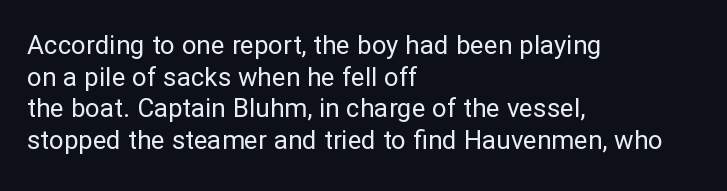
The image shows 26 px text type, upright; set left-aligned, line spacing 1.22x, normal letter spacing, not underlined.
